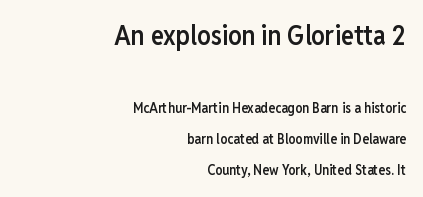
Q: Is the text bold? A: Semi-bold.
Q: Is the text italic (slanted)? A: No, it is upright.
Q: Is the text underlined? A: No.
Q: How is the paragraph aligned? A: Right-aligned.
Q: Is the spacing between letters normal or unusually wide? A: Normal.
Q: Is the spacing between lines tight, normal or loose? A: Loose.
Q: Which block of text is set in a larger size, the first (top) or the second (bottom)? A: The first (top) one.
